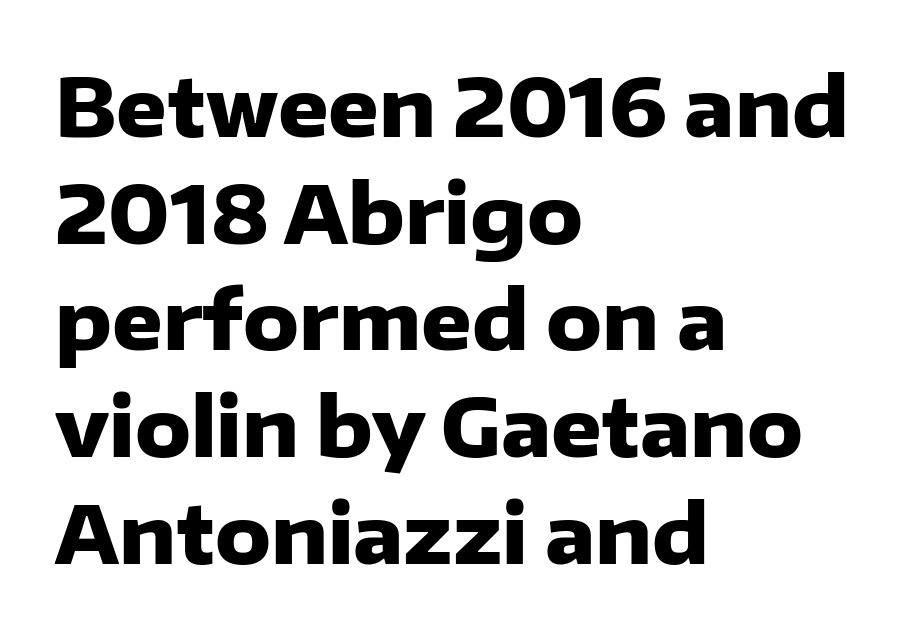
{"serif": "no", "italic": "no", "bold": "yes", "weight": "heavy", "width": "normal", "stroke_contrast": "low", "x_height": "medium", "monospaced": "no", "underline": "no", "align": "left", "line_spacing": "normal", "line_spacing_ratio": 1.35, "letter_spacing": "normal", "letter_spacing_em": 0.0, "glyph_px": 79}
